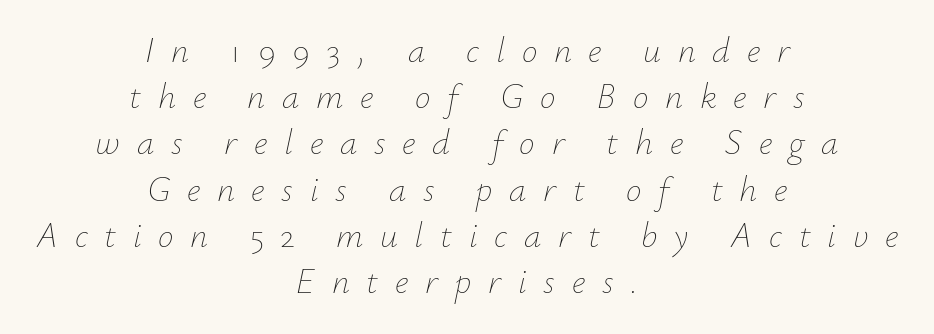
Q: Is the text bold? A: No.
Q: Is the text italic (slanted)? A: Yes, it leans right by about 12 degrees.
Q: Is the text underlined? A: No.
Q: How is the paragraph aligned? A: Centered.
Q: Is the spacing between letters normal or unusually wide? A: Unusually wide.
Q: Is the spacing between lines tight, normal or loose? A: Normal.
Q: Width (condensed, normal, or wide)? A: Normal.
Q: Stroke contrast? A: Low.
Q: x-height? A: Small.
Q: Monospaced? A: No.
